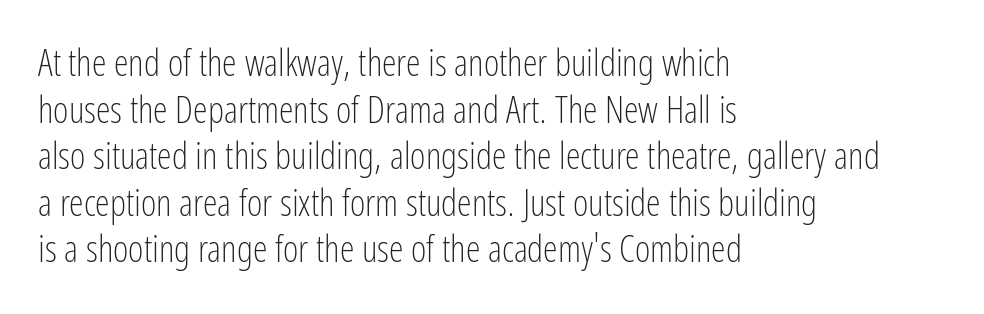
Q: Is the text bold? A: No.
Q: Is the text italic (slanted)? A: No, it is upright.
Q: Is the typeface a serif or a sans-serif typeface? A: Sans-serif.
Q: Is the text underlined? A: No.
Q: How is the paragraph aligned? A: Left-aligned.
Q: Is the spacing between letters normal or unusually wide? A: Normal.
Q: Is the spacing between lines tight, normal or loose? A: Normal.
Q: Width (condensed, normal, or wide)? A: Condensed.
Q: Stroke contrast? A: Low.
Q: x-height? A: Medium.
Q: Monospaced? A: No.
